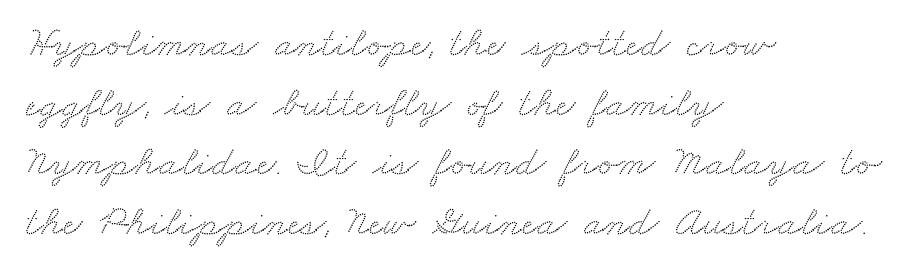
Is there much room between lines? A standard amount, neither cramped nor airy. Here the glyphs are tracked normally, forming tight word shapes. The passage shown is typed in a proportional face where columns would drift. Descenders hang freely into open space. What kind of face is this? One with serifs.
